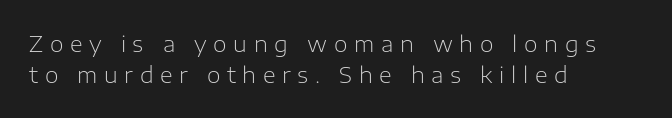
Q: Is the text bold? A: No.
Q: Is the text italic (slanted)? A: No, it is upright.
Q: Is the text underlined? A: No.
Q: How is the paragraph aligned? A: Left-aligned.
Q: Is the spacing between letters normal or unusually wide? A: Unusually wide.
Q: Is the spacing between lines tight, normal or loose? A: Normal.
